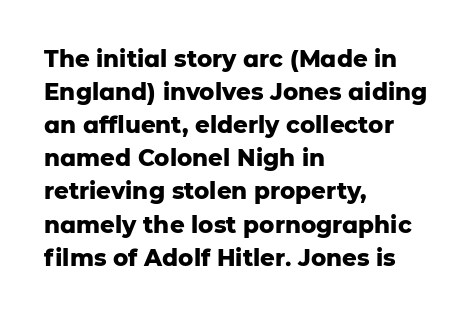
{"italic": "no", "bold": "yes", "underline": "no", "align": "left", "line_spacing": "normal", "line_spacing_ratio": 1.44, "letter_spacing": "normal", "letter_spacing_em": 0.0, "glyph_px": 23}
